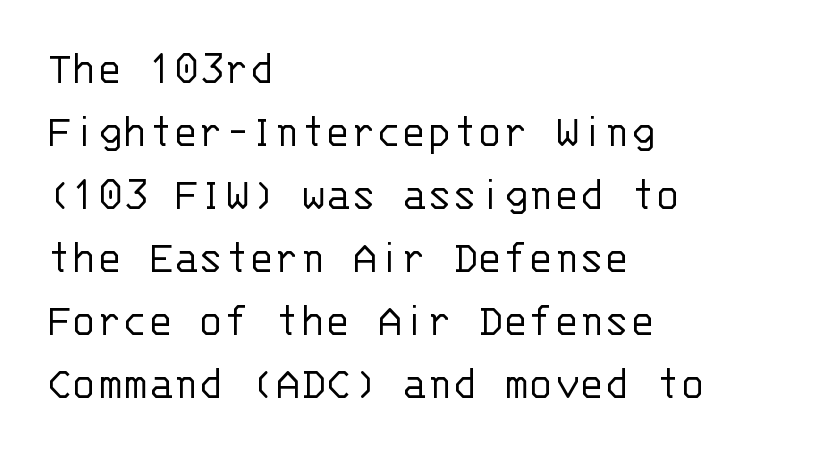
The image shows 47 px light sans-serif type, upright, monospaced; set left-aligned, normal line spacing (1.34x), normal letter spacing, not underlined; low stroke contrast and a large x-height.
